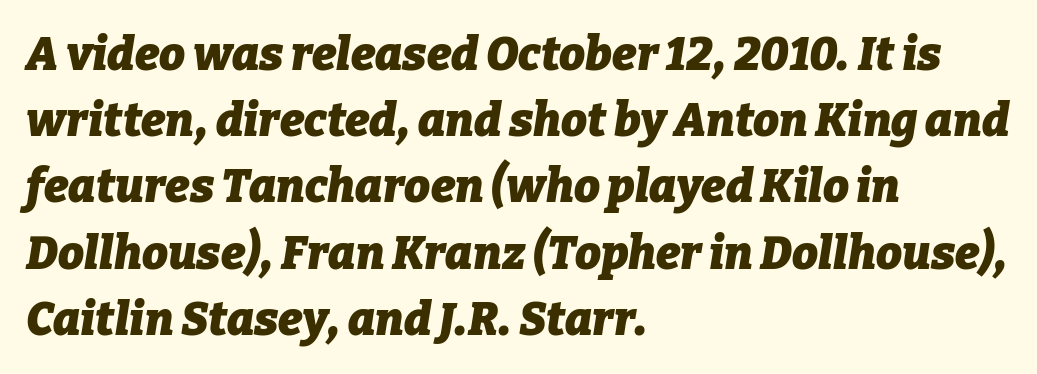
The image shows 46 px heavy type, italic (leaning right); set left-aligned, normal line spacing (1.44x), normal letter spacing, not underlined; low stroke contrast and a medium x-height.
